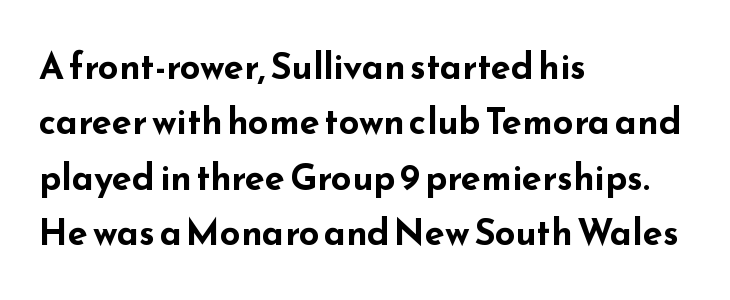
{"serif": "no", "italic": "no", "bold": "yes", "weight": "bold", "width": "wide", "stroke_contrast": "low", "x_height": "small", "monospaced": "no", "underline": "no", "align": "left", "line_spacing": "normal", "line_spacing_ratio": 1.54, "letter_spacing": "normal", "letter_spacing_em": 0.0, "glyph_px": 36}
